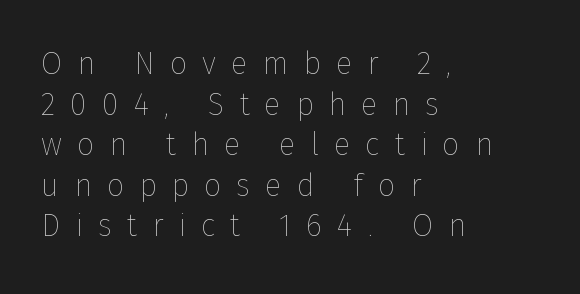
The rag falls on the right side of this text block. Quick note: not italic, upright. Glyph-to-glyph distance is far greater than everyday printed text. The lines sit at an ordinary, default distance from one another. The letters look calm and open, with moderate or lighter stems. Underline: absent.
